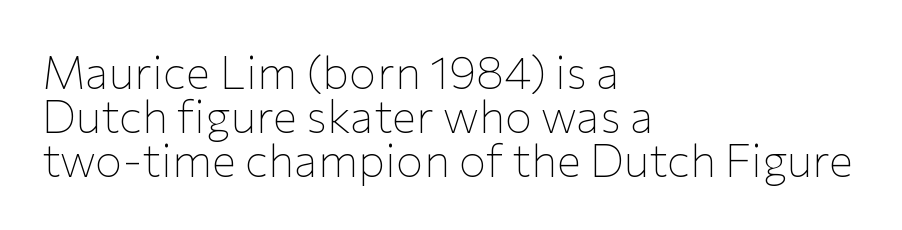
Q: Is the text bold? A: No.
Q: Is the text italic (slanted)? A: No, it is upright.
Q: Is the typeface a serif or a sans-serif typeface? A: Sans-serif.
Q: Is the text underlined? A: No.
Q: How is the paragraph aligned? A: Left-aligned.
Q: Is the spacing between letters normal or unusually wide? A: Normal.
Q: Is the spacing between lines tight, normal or loose? A: Tight.
Q: Width (condensed, normal, or wide)? A: Normal.
Q: Stroke contrast? A: Low.
Q: x-height? A: Medium.
Q: Monospaced? A: No.
